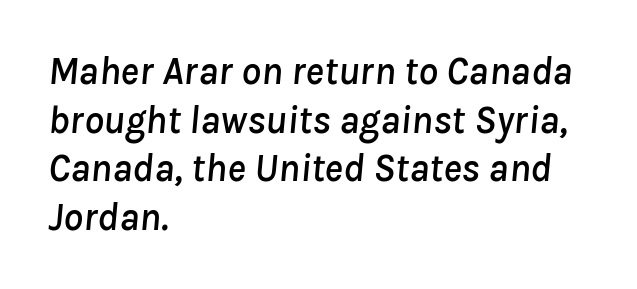
The paragraph has a hard left edge and a soft right edge. Has an underline been added? It has not. The letterforms sit shoulder to shoulder at normal distance. Notice how descenders clear the ascenders below comfortably — that's standard leading. Character widths vary here, with narrow letters taking less room than wide ones. Yep, that's italic — everything's leaning.
